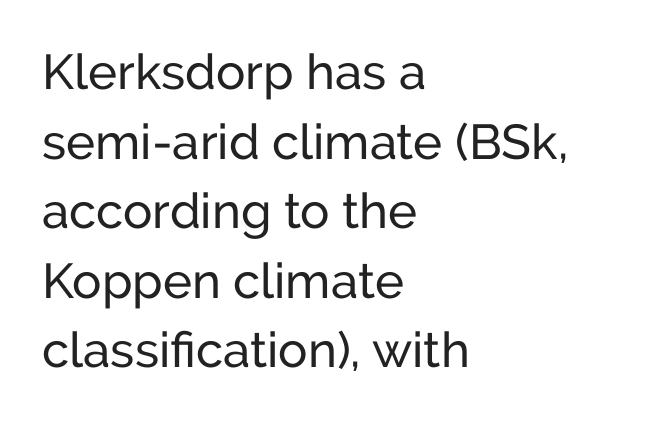
The image shows 49 px sans-serif type, upright; set left-aligned, normal line spacing (1.42x), normal letter spacing, not underlined; low stroke contrast and a medium x-height.
